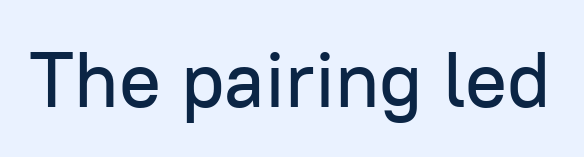
Q: Is the text italic (slanted)? A: No, it is upright.
Q: Is the typeface a serif or a sans-serif typeface? A: Sans-serif.
Q: Is the text underlined? A: No.
Q: Is the spacing between letters normal or unusually wide? A: Normal.
Q: Width (condensed, normal, or wide)? A: Normal.
Q: Stroke contrast? A: Low.
Q: x-height? A: Medium.
Q: Monospaced? A: No.
